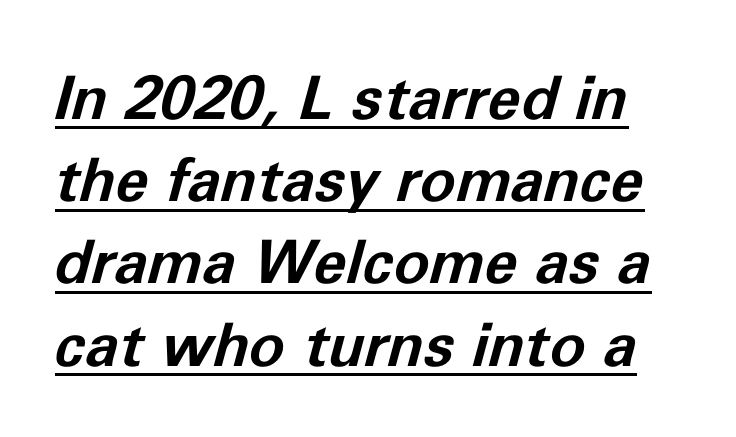
Q: Is the text bold? A: Yes.
Q: Is the text italic (slanted)? A: Yes, it leans right by about 11 degrees.
Q: Is the text underlined? A: Yes.
Q: Is the spacing between letters normal or unusually wide? A: Normal.
Q: Is the spacing between lines tight, normal or loose? A: Normal.
Q: Width (condensed, normal, or wide)? A: Normal.
Q: Stroke contrast? A: Low.
Q: x-height? A: Medium.
Q: Monospaced? A: No.
